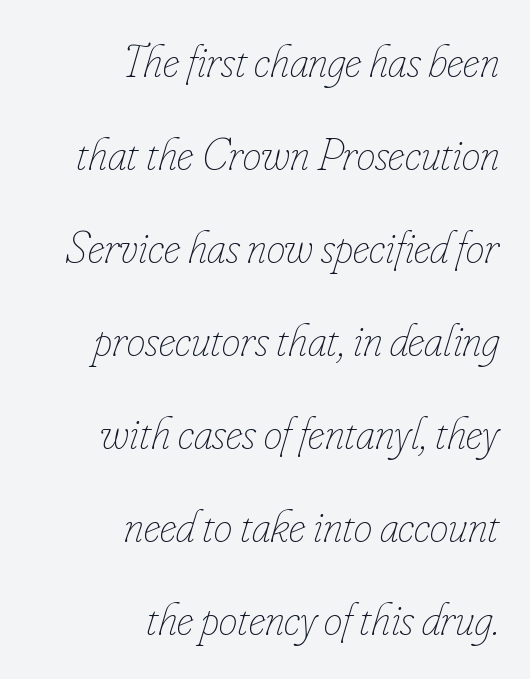
Layout note: lines flush right. Note the varied advance widths — an 'i' is clearly narrower than an 'm'. Vertically, the passage feels expansive, rows floating well apart. The words here are not underlined. There's an unmistakable incline to the writing here.
